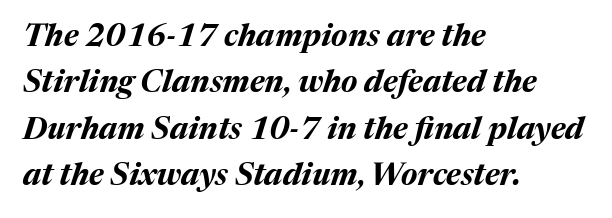
Q: Is the text bold? A: Yes.
Q: Is the text italic (slanted)? A: Yes, it leans right by about 17 degrees.
Q: Is the text underlined? A: No.
Q: How is the paragraph aligned? A: Left-aligned.
Q: Is the spacing between letters normal or unusually wide? A: Normal.
Q: Is the spacing between lines tight, normal or loose? A: Normal.
Q: Width (condensed, normal, or wide)? A: Normal.
Q: Stroke contrast? A: Medium.
Q: x-height? A: Medium.
Q: Monospaced? A: No.
